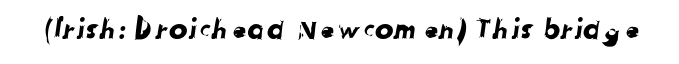
{"serif": "no", "width": "normal", "stroke_contrast": "low", "x_height": "medium", "monospaced": "no", "underline": "no", "letter_spacing": "normal", "letter_spacing_em": 0.0, "glyph_px": 28}
